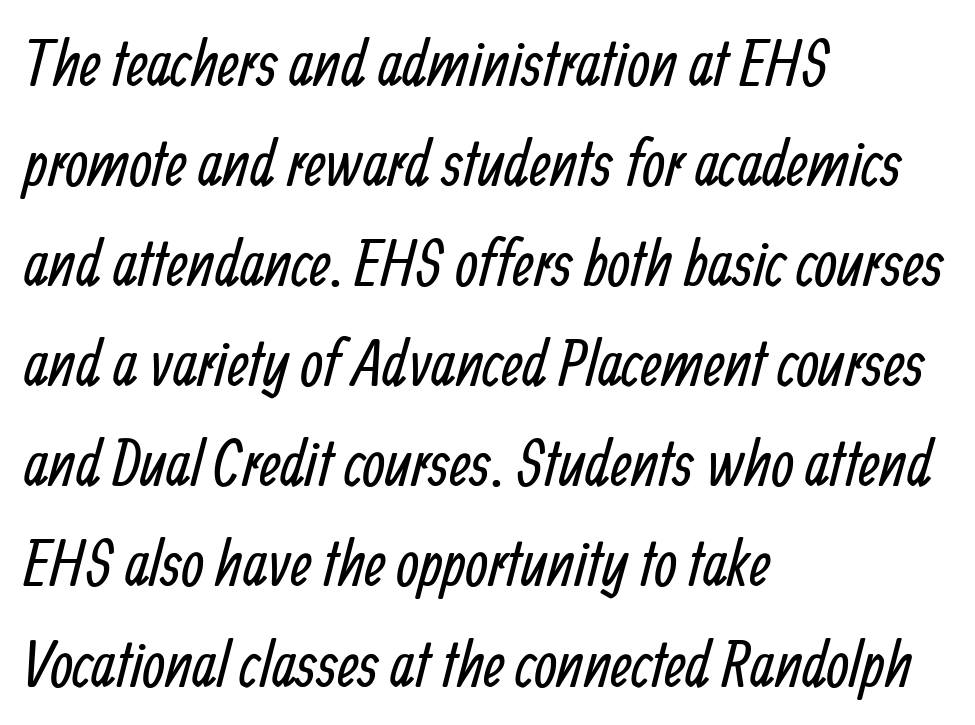
Q: Is the text bold? A: No.
Q: Is the typeface a serif or a sans-serif typeface? A: Sans-serif.
Q: Is the text underlined? A: No.
Q: How is the paragraph aligned? A: Left-aligned.
Q: Is the spacing between letters normal or unusually wide? A: Normal.
Q: Is the spacing between lines tight, normal or loose? A: Normal.
Q: Width (condensed, normal, or wide)? A: Condensed.
Q: Stroke contrast? A: Low.
Q: x-height? A: Medium.
Q: Monospaced? A: No.
